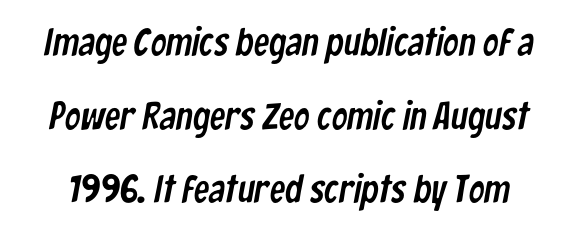
Q: Is the typeface a serif or a sans-serif typeface? A: Sans-serif.
Q: Is the text underlined? A: No.
Q: Is the spacing between letters normal or unusually wide? A: Normal.
Q: Width (condensed, normal, or wide)? A: Condensed.
Q: Stroke contrast? A: Low.
Q: x-height? A: Medium.
Q: Monospaced? A: No.
